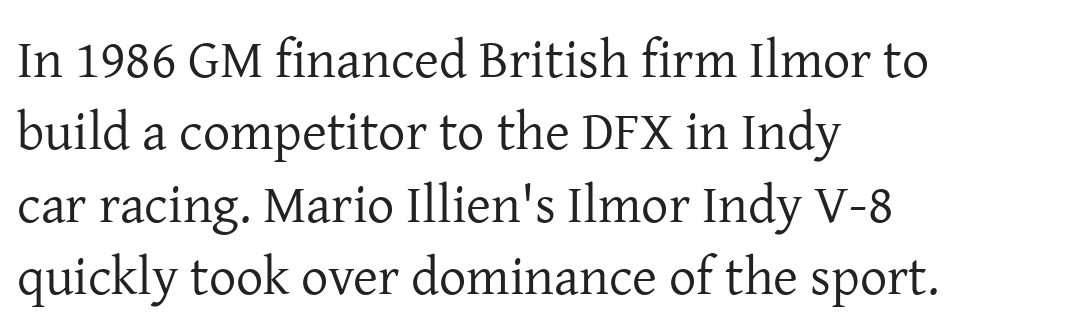
{"serif": "yes", "italic": "no", "bold": "no", "weight": "regular", "width": "normal", "stroke_contrast": "low", "x_height": "medium", "monospaced": "no", "underline": "no", "align": "left", "line_spacing": "normal", "line_spacing_ratio": 1.34, "letter_spacing": "normal", "letter_spacing_em": 0.0, "glyph_px": 54}
